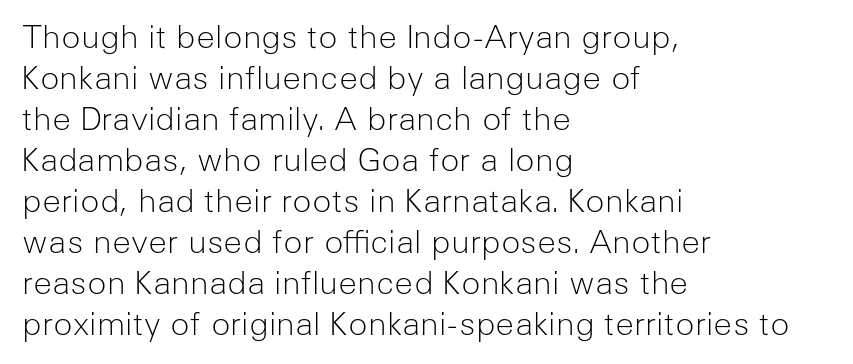
Q: Is the text bold? A: No.
Q: Is the text italic (slanted)? A: No, it is upright.
Q: Is the typeface a serif or a sans-serif typeface? A: Sans-serif.
Q: Is the text underlined? A: No.
Q: How is the paragraph aligned? A: Left-aligned.
Q: Is the spacing between letters normal or unusually wide? A: Normal.
Q: Is the spacing between lines tight, normal or loose? A: Normal.
Q: Width (condensed, normal, or wide)? A: Normal.
Q: Stroke contrast? A: Low.
Q: x-height? A: Medium.
Q: Monospaced? A: No.
